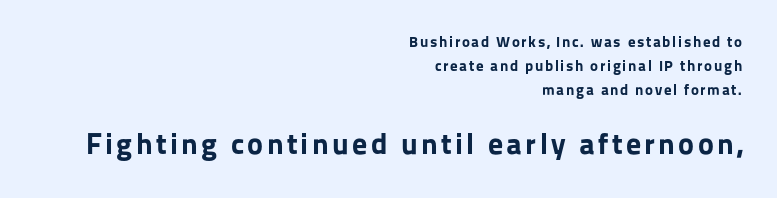
The image shows 30 px bold sans-serif type, upright; set right-aligned, normal line spacing (1.61x), not underlined; the second (bottom) block is 2.0x larger; low stroke contrast and a medium x-height.
